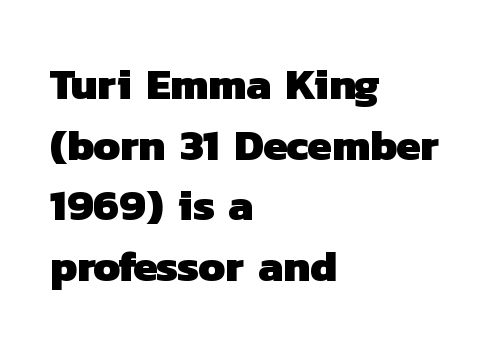
Q: Is the text bold? A: Yes.
Q: Is the typeface a serif or a sans-serif typeface? A: Sans-serif.
Q: Is the text underlined? A: No.
Q: How is the paragraph aligned? A: Left-aligned.
Q: Is the spacing between letters normal or unusually wide? A: Normal.
Q: Is the spacing between lines tight, normal or loose? A: Normal.
Q: Width (condensed, normal, or wide)? A: Normal.
Q: Stroke contrast? A: Low.
Q: x-height? A: Medium.
Q: Monospaced? A: No.
